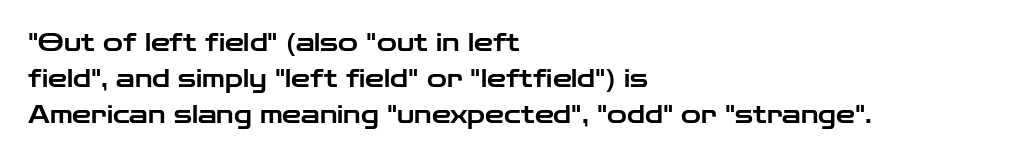
Q: Is the text italic (slanted)? A: No, it is upright.
Q: Is the text underlined? A: No.
Q: How is the paragraph aligned? A: Left-aligned.
Q: Is the spacing between letters normal or unusually wide? A: Normal.
Q: Is the spacing between lines tight, normal or loose? A: Normal.
